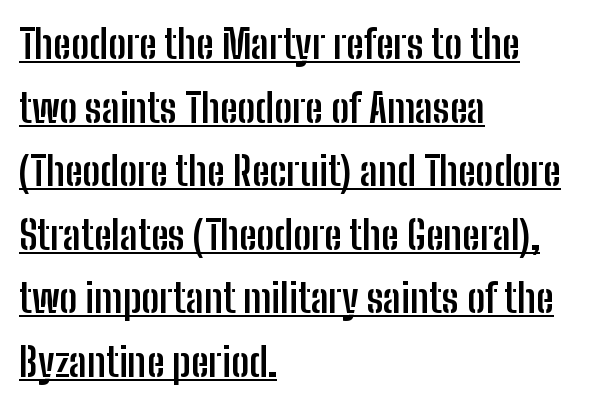
{"serif": "no", "italic": "no", "bold": "yes", "weight": "semibold", "width": "condensed", "stroke_contrast": "low", "x_height": "medium", "monospaced": "no", "underline": "yes", "align": "left", "line_spacing": "normal", "line_spacing_ratio": 1.59, "letter_spacing": "normal", "letter_spacing_em": 0.0, "glyph_px": 40}
